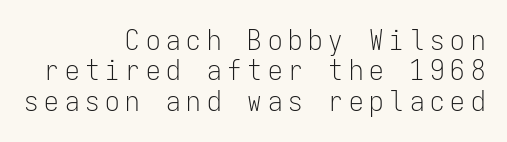
{"serif": "no", "italic": "no", "bold": "no", "weight": "light", "width": "condensed", "stroke_contrast": "low", "x_height": "medium", "monospaced": "yes", "underline": "no", "align": "right", "line_spacing": "tight", "line_spacing_ratio": 1.05, "letter_spacing": "wide", "letter_spacing_em": 0.2, "glyph_px": 29}
